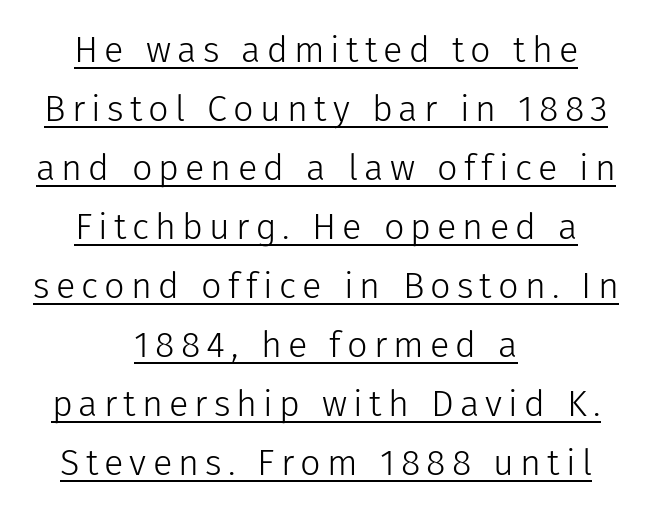
{"serif": "no", "italic": "no", "bold": "no", "weight": "light", "width": "normal", "stroke_contrast": "low", "x_height": "medium", "monospaced": "no", "underline": "yes", "align": "center", "line_spacing": "normal", "line_spacing_ratio": 1.64, "glyph_px": 36}
